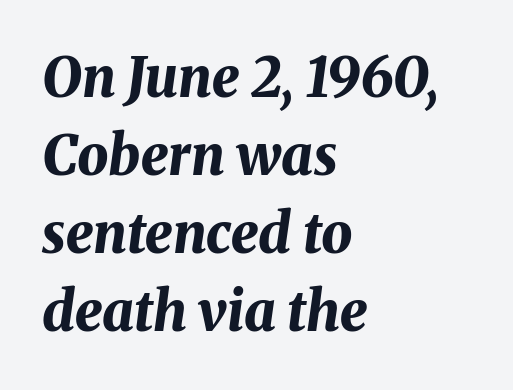
The image shows 55 px bold type, italic (leaning right); set left-aligned, normal line spacing (1.42x), normal letter spacing, not underlined; medium stroke contrast and a medium x-height.
